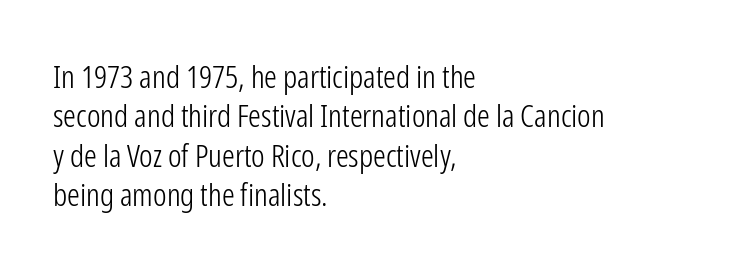
{"serif": "no", "italic": "no", "bold": "no", "weight": "light", "width": "condensed", "stroke_contrast": "low", "x_height": "medium", "monospaced": "no", "underline": "no", "align": "left", "line_spacing_ratio": 1.23, "letter_spacing": "normal", "letter_spacing_em": 0.0, "glyph_px": 32}
